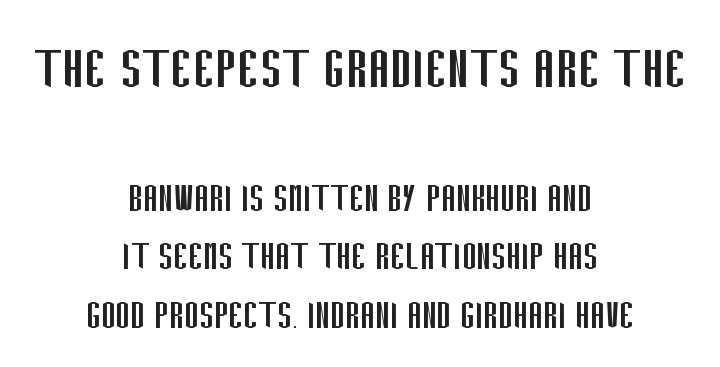
Q: Is the text bold? A: No.
Q: Is the text italic (slanted)? A: No, it is upright.
Q: Is the typeface a serif or a sans-serif typeface? A: Sans-serif.
Q: Is the text underlined? A: No.
Q: How is the paragraph aligned? A: Centered.
Q: Is the spacing between letters normal or unusually wide? A: Normal.
Q: Is the spacing between lines tight, normal or loose? A: Normal.
Q: Which block of text is set in a larger size, the first (top) or the second (bottom)? A: The first (top) one.
Q: Width (condensed, normal, or wide)? A: Condensed.
Q: Stroke contrast? A: Low.
Q: x-height? A: Large.
Q: Monospaced? A: No.
